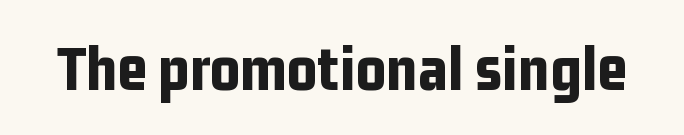
The image shows 65 px bold, condensed sans-serif type, upright; set normal letter spacing, not underlined; low stroke contrast and a medium x-height.
